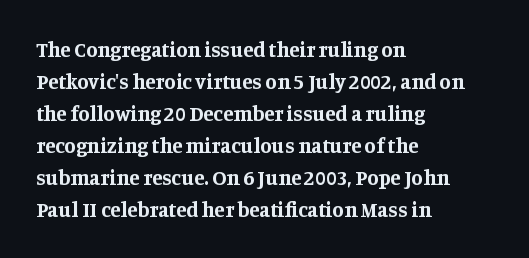
The image shows 21 px bold type, upright; set left-aligned, normal line spacing (1.52x), normal letter spacing, not underlined.
